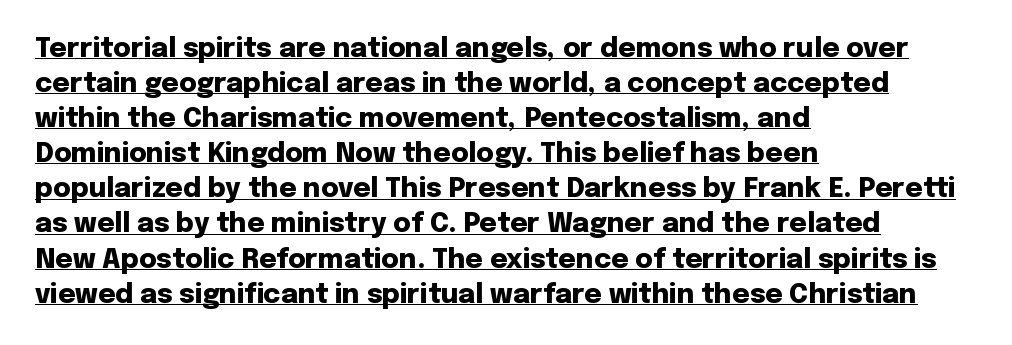
Nothing unusual about the tracking: characters are spaced as the font intends. Students, this is bold: see how much ink each stroke carries. These lines are set flush left with a ragged right edge. Posture: straight, roman, zero tilt.
